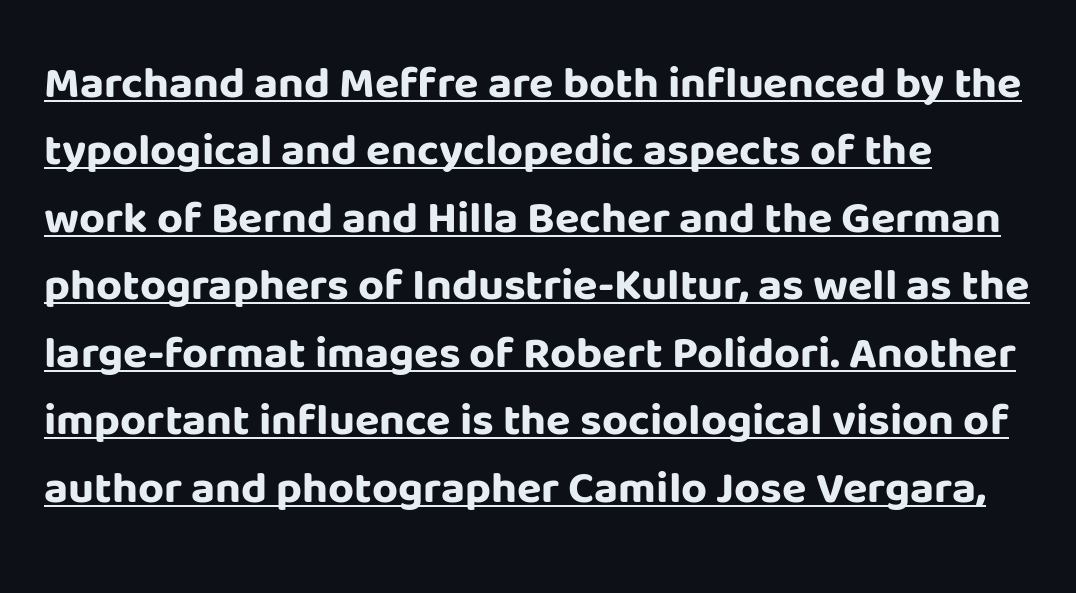
The font family rendered here belongs to the sans-serif group. Each line of the rendering has a horizontal stroke beneath the glyphs. Default kerning and tracking; the words read as compact shapes. Here the designer chose a conventional face with non-uniform glyph widths. What's the leading like? Ordinary, nothing unusual.
